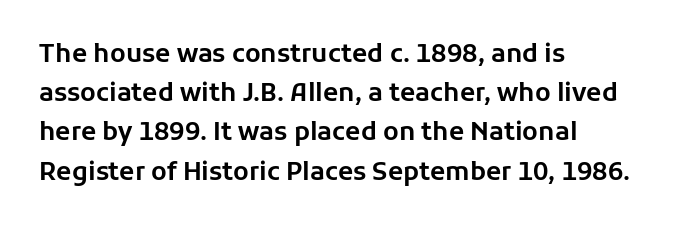
Q: Is the text italic (slanted)? A: No, it is upright.
Q: Is the text underlined? A: No.
Q: How is the paragraph aligned? A: Left-aligned.
Q: Is the spacing between letters normal or unusually wide? A: Normal.
Q: Is the spacing between lines tight, normal or loose? A: Normal.
